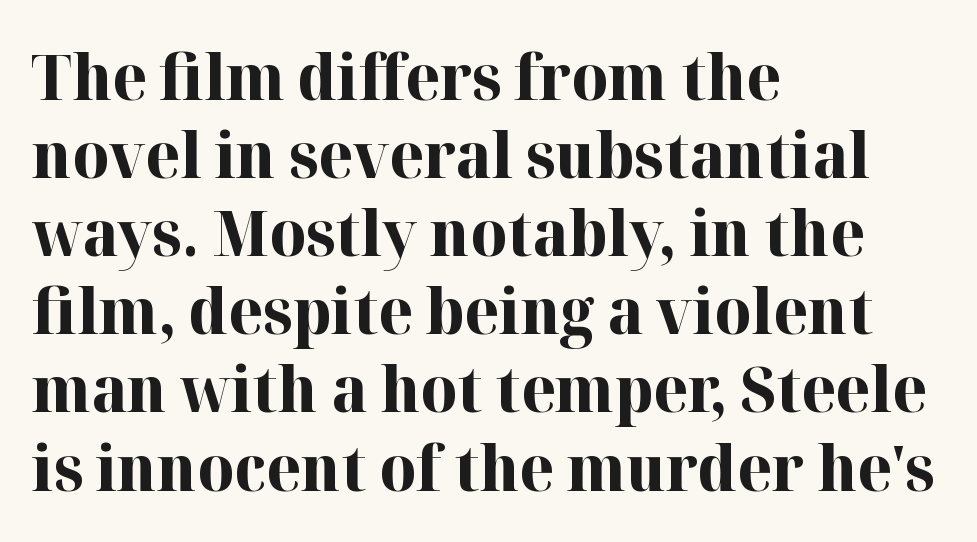
The image shows 63 px bold serif type, upright; set left-aligned, line spacing 1.24x, normal letter spacing, not underlined; high stroke contrast and a medium x-height.
